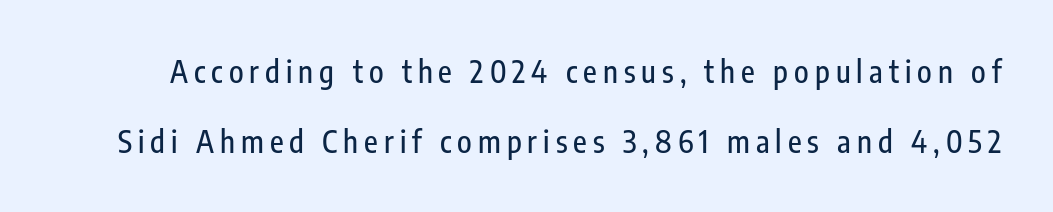
The image shows 30 px condensed sans-serif type, upright; set loose line spacing (2.32x), unusually wide letter spacing (+0.2 em), not underlined; low stroke contrast and a medium x-height.
